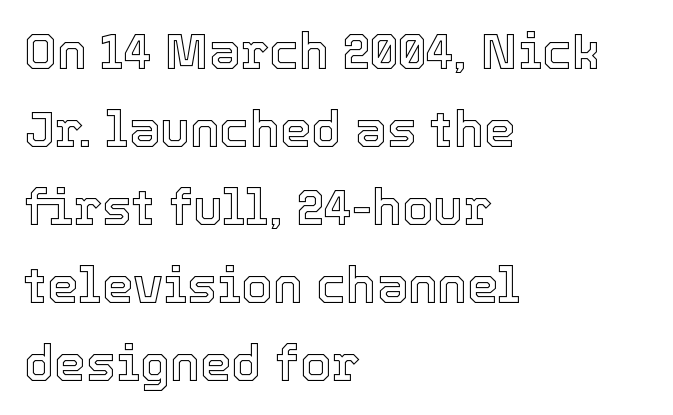
{"italic": "no", "width": "normal", "x_height": "medium", "monospaced": "no", "underline": "no", "align": "left", "line_spacing": "normal", "line_spacing_ratio": 1.56, "letter_spacing": "normal", "letter_spacing_em": 0.0, "glyph_px": 50}
